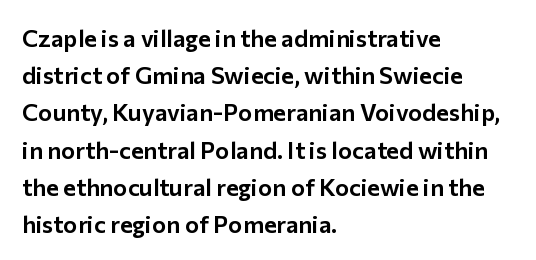
The image shows 24 px text type, upright; set left-aligned, normal line spacing (1.55x), normal letter spacing, not underlined.
